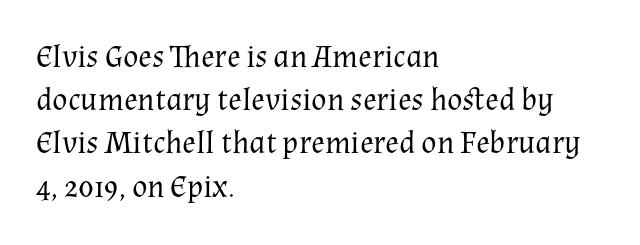
Reading down the block, your eye returns to a fixed left position each line. Proportional: the letters do not fall into vertical columns. The type sits square on the baseline with zero lean. The leading is moderate, giving the passage an even texture. Words float on clear page, feet unadorned. Regarding serifs, this sample has them.
